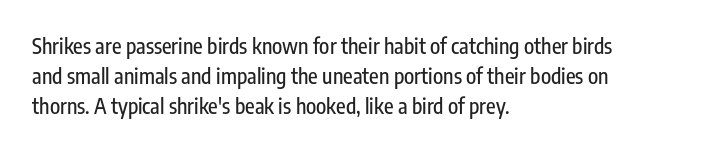
{"italic": "no", "underline": "no", "align": "left", "line_spacing": "normal", "line_spacing_ratio": 1.43, "letter_spacing": "normal", "letter_spacing_em": 0.0, "glyph_px": 21}
